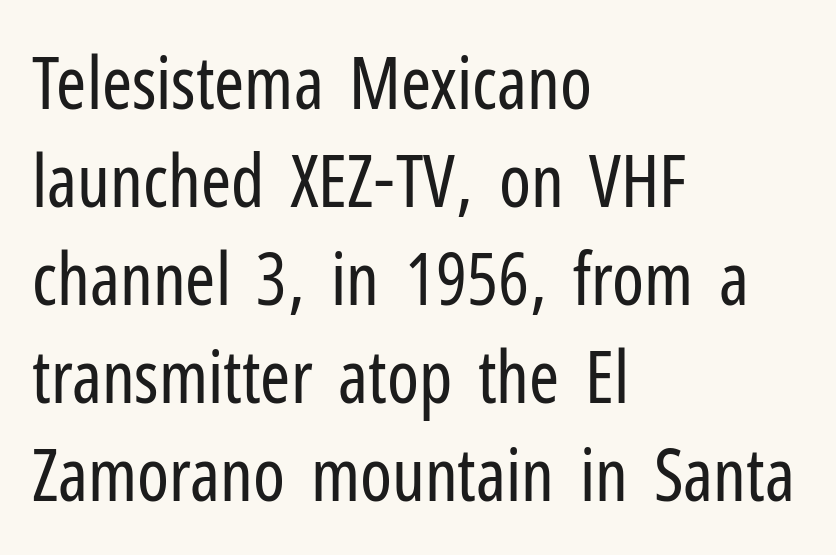
{"serif": "no", "italic": "no", "bold": "no", "weight": "regular", "width": "condensed", "stroke_contrast": "low", "x_height": "medium", "monospaced": "no", "underline": "no", "align": "left", "line_spacing": "normal", "line_spacing_ratio": 1.36, "letter_spacing": "normal", "letter_spacing_em": 0.0, "glyph_px": 72}
